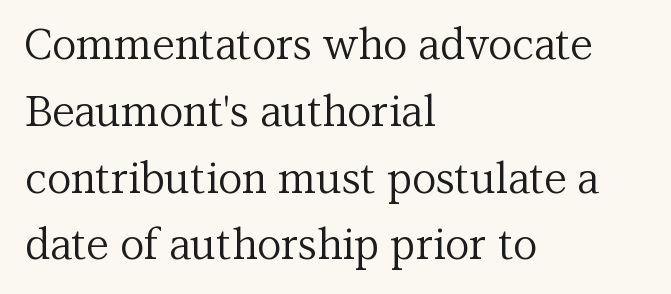
This reads as an unemphasized weight, regular at the heaviest. Which margin do the lines hug? The left one — the right edge is uneven. The type family on display is of the serif kind. The face used here is rendered with its standard letterfit. The line-height multiplier appears to be the usual default. The letters advance in unequal steps, a hallmark of proportional type.
